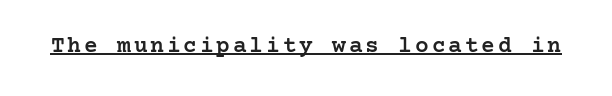
The image shows 23 px text type, upright; set underlined.
